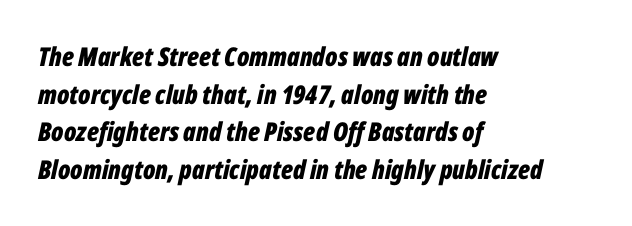
The image shows 26 px bold type, italic (leaning right); set left-aligned, normal line spacing (1.45x), normal letter spacing, not underlined.
